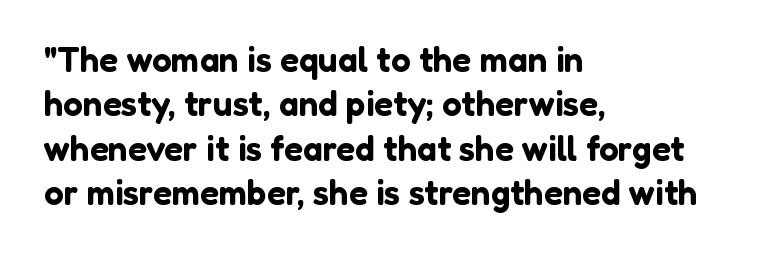
The glyphs in this specimen are sans serif. You can tell it's not italic because the verticals are truly vertical. Proportional: the letters do not fall into vertical columns. Compared with typical paragraphs, the rows here are spaced about the same.
